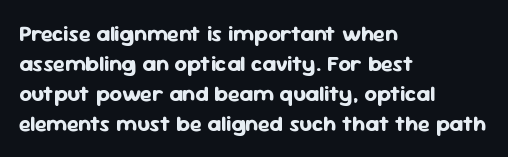
Italic: no, the glyphs are upright roman. Standard letterfit; no display-style spreading of the glyphs. Glance below the letters and you will spot only blank space. Its strokes are broad and dark, the hallmark of bold type.
